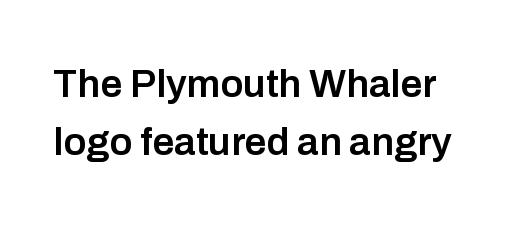
{"serif": "no", "italic": "no", "bold": "semi", "weight": "semibold", "width": "normal", "stroke_contrast": "low", "x_height": "medium", "monospaced": "no", "underline": "no", "line_spacing": "normal", "line_spacing_ratio": 1.49, "letter_spacing": "normal", "letter_spacing_em": 0.0, "glyph_px": 39}
